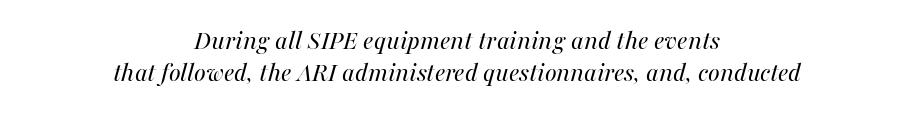
Q: Is the text bold? A: No.
Q: Is the text italic (slanted)? A: Yes, it leans right by about 16 degrees.
Q: Is the text underlined? A: No.
Q: How is the paragraph aligned? A: Centered.
Q: Is the spacing between letters normal or unusually wide? A: Normal.
Q: Is the spacing between lines tight, normal or loose? A: Tight.
Q: Width (condensed, normal, or wide)? A: Normal.
Q: Stroke contrast? A: Medium.
Q: x-height? A: Medium.
Q: Monospaced? A: No.
